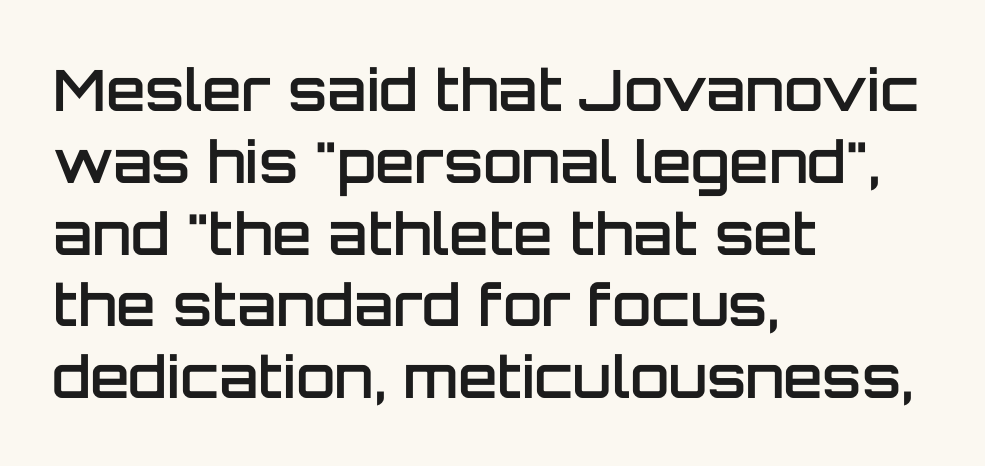
{"serif": "no", "italic": "no", "bold": "semi", "weight": "semibold", "width": "normal", "stroke_contrast": "low", "x_height": "large", "monospaced": "no", "underline": "no", "align": "left", "line_spacing": "normal", "line_spacing_ratio": 1.26, "letter_spacing": "normal", "letter_spacing_em": 0.0, "glyph_px": 57}
